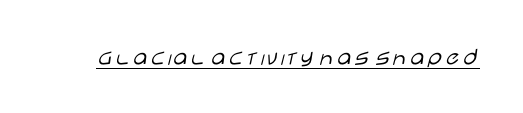
The letterforms sit at book weight or below. Here the glyphs are tracked normally, forming tight word shapes. The words here are underlined.
